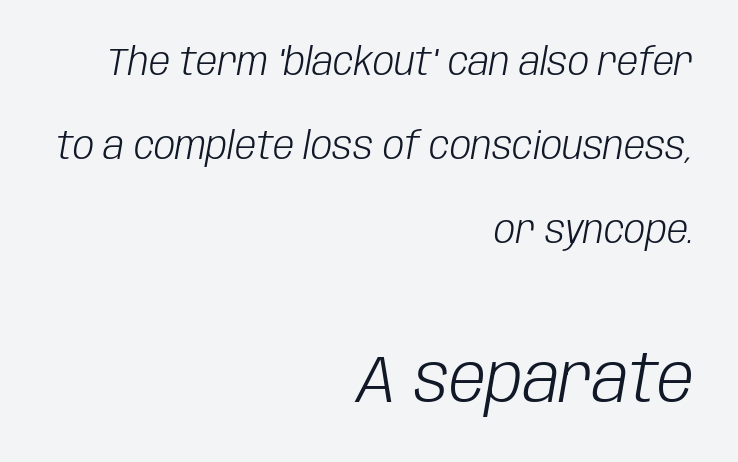
The image shows 66 px light, condensed type, italic (leaning right); set right-aligned, loose line spacing (2.21x), normal letter spacing, not underlined; the second (bottom) block is 1.74x larger; low stroke contrast and a large x-height.
